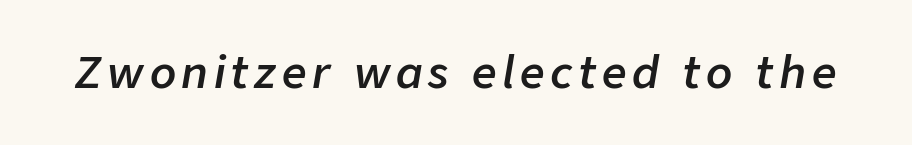
Is the type bold? Partly — it's a semibold, heavier than regular but not fully bold. Here the designer chose a conventional face with non-uniform glyph widths. The string is rendered with underlining switched off. This sample uses an oblique cut, with every glyph tilted off the vertical.
